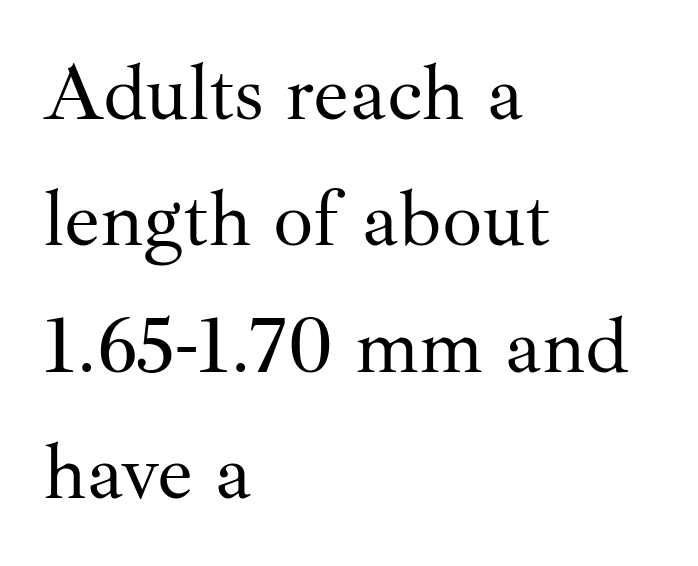
The image shows 80 px regular-weight serif type, upright; set left-aligned, normal line spacing (1.58x), normal letter spacing, not underlined; medium stroke contrast and a small x-height.
